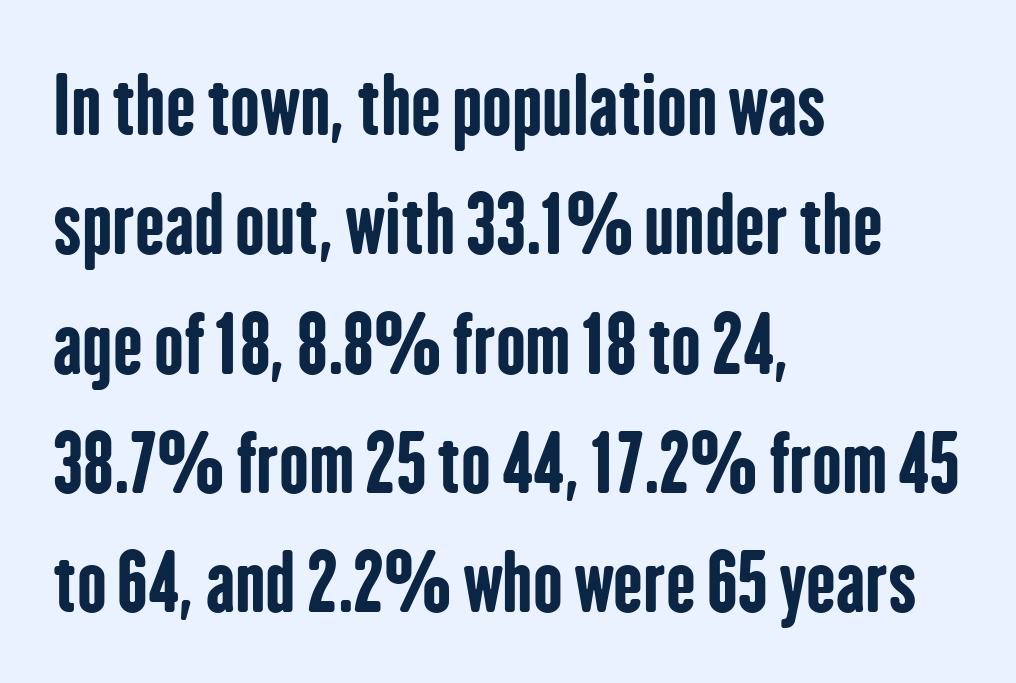
Q: Is the text bold? A: Yes.
Q: Is the text italic (slanted)? A: No, it is upright.
Q: Is the typeface a serif or a sans-serif typeface? A: Sans-serif.
Q: Is the text underlined? A: No.
Q: How is the paragraph aligned? A: Left-aligned.
Q: Is the spacing between letters normal or unusually wide? A: Normal.
Q: Is the spacing between lines tight, normal or loose? A: Normal.
Q: Width (condensed, normal, or wide)? A: Condensed.
Q: Stroke contrast? A: Low.
Q: x-height? A: Medium.
Q: Monospaced? A: No.
